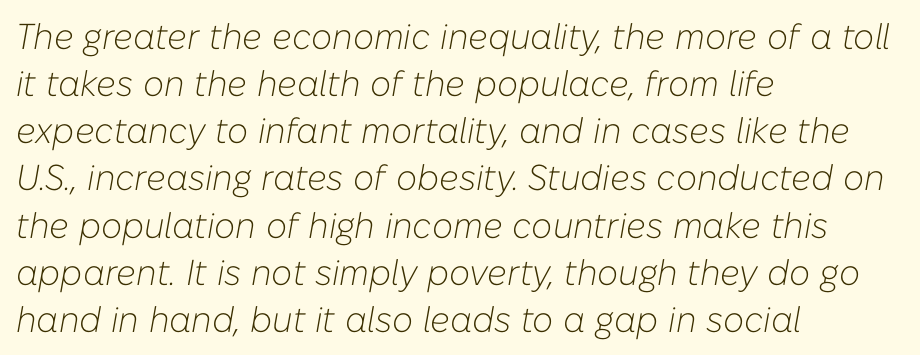
Q: Is the text bold? A: No.
Q: Is the text italic (slanted)? A: Yes, it leans right by about 10 degrees.
Q: Is the text underlined? A: No.
Q: How is the paragraph aligned? A: Left-aligned.
Q: Is the spacing between letters normal or unusually wide? A: Normal.
Q: Is the spacing between lines tight, normal or loose? A: Normal.
Q: Width (condensed, normal, or wide)? A: Normal.
Q: Stroke contrast? A: Low.
Q: x-height? A: Medium.
Q: Monospaced? A: No.
